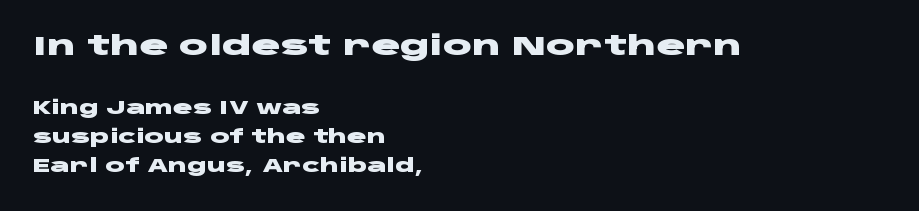
{"italic": "no", "bold": "yes", "underline": "no", "align": "left", "line_spacing": "normal", "line_spacing_ratio": 1.63, "letter_spacing": "normal", "letter_spacing_em": 0.0, "larger_block": "first", "size_ratio": 1.5, "glyph_px": 27}
